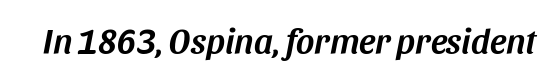
Spacing verdict: proportional, widths tailored to each character. The face used here is rendered with its standard letterfit. Type without underlining. Slanted lettering throughout.
